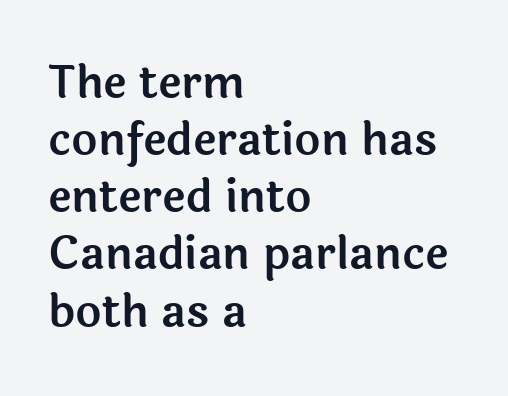
The image shows 45 px sans-serif type, upright; set left-aligned, normal line spacing (1.27x), normal letter spacing, not underlined; a medium x-height.
